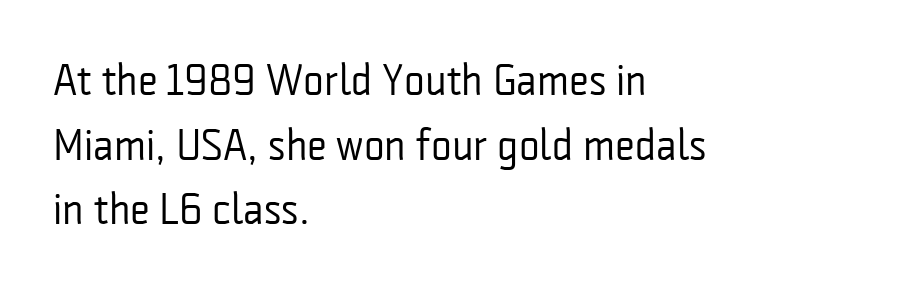
Stroke mass is kept to a normal reading level or below. Whoever set this chose a conventional vertical rhythm. Caption: standard tracking, unaltered. Does the copy run flush right? No — it runs flush left. If you drew a line through each stem, it would be perfectly vertical. Observe the absence of serifs on each vertical stroke in this sample.
